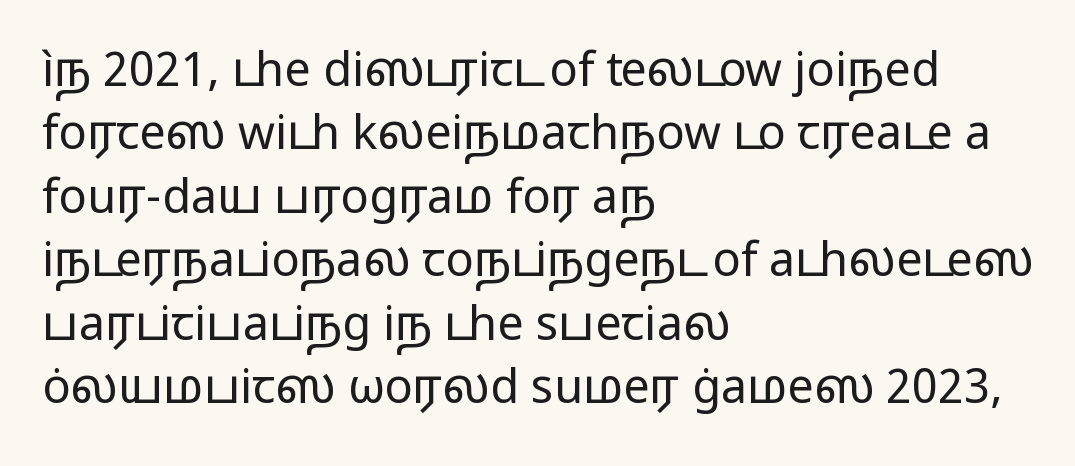
Caption: standard tracking, unaltered. Lines of text with bare space underneath. The rendering anchors every line to the left-hand side. Do the characters align in a grid? No, the font is proportional.
